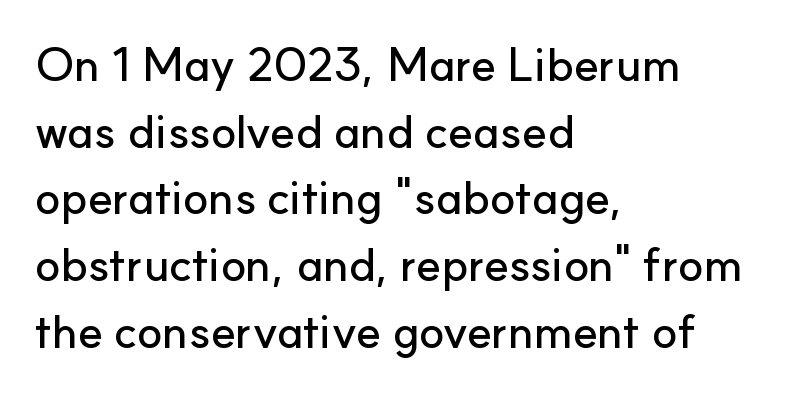
Q: Is the text italic (slanted)? A: No, it is upright.
Q: Is the typeface a serif or a sans-serif typeface? A: Sans-serif.
Q: Is the text underlined? A: No.
Q: How is the paragraph aligned? A: Left-aligned.
Q: Is the spacing between letters normal or unusually wide? A: Normal.
Q: Is the spacing between lines tight, normal or loose? A: Normal.
Q: Width (condensed, normal, or wide)? A: Normal.
Q: Stroke contrast? A: Low.
Q: x-height? A: Small.
Q: Monospaced? A: No.
